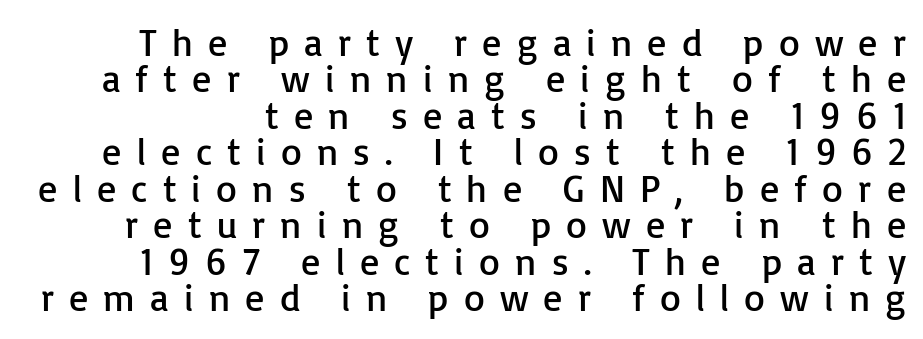
Q: Is the text bold? A: No.
Q: Is the text italic (slanted)? A: No, it is upright.
Q: Is the typeface a serif or a sans-serif typeface? A: Sans-serif.
Q: Is the text underlined? A: No.
Q: Is the spacing between letters normal or unusually wide? A: Unusually wide.
Q: Is the spacing between lines tight, normal or loose? A: Tight.
Q: Width (condensed, normal, or wide)? A: Normal.
Q: Stroke contrast? A: Low.
Q: x-height? A: Medium.
Q: Monospaced? A: No.
